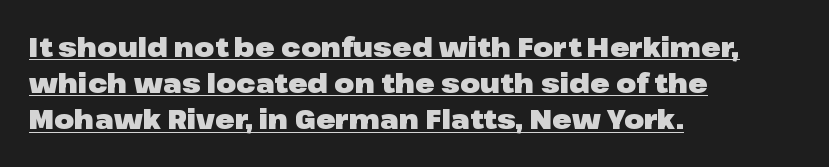
The image shows 26 px bold type, upright; set left-aligned, normal line spacing (1.39x), normal letter spacing, underlined.
